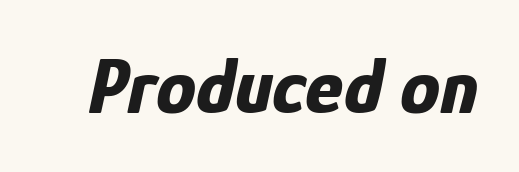
Q: Is the text bold? A: Yes.
Q: Is the text italic (slanted)? A: Yes, it leans right by about 12 degrees.
Q: Is the text underlined? A: No.
Q: Is the spacing between letters normal or unusually wide? A: Normal.
Q: Width (condensed, normal, or wide)? A: Condensed.
Q: Stroke contrast? A: Low.
Q: x-height? A: Medium.
Q: Monospaced? A: No.
